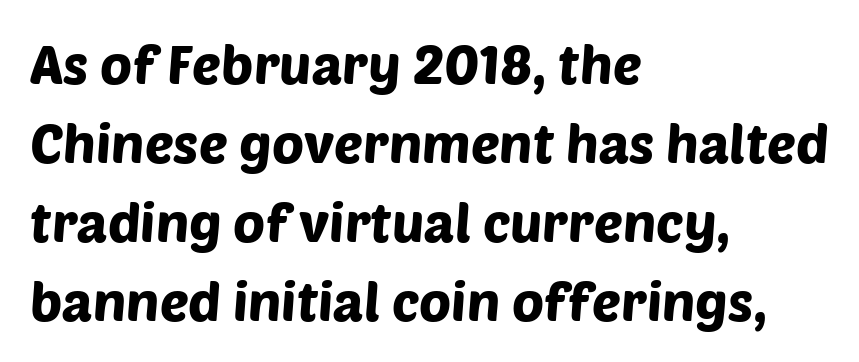
Q: Is the typeface a serif or a sans-serif typeface? A: Sans-serif.
Q: Is the text underlined? A: No.
Q: How is the paragraph aligned? A: Left-aligned.
Q: Is the spacing between letters normal or unusually wide? A: Normal.
Q: Is the spacing between lines tight, normal or loose? A: Normal.
Q: Width (condensed, normal, or wide)? A: Normal.
Q: Stroke contrast? A: Low.
Q: x-height? A: Large.
Q: Monospaced? A: No.
